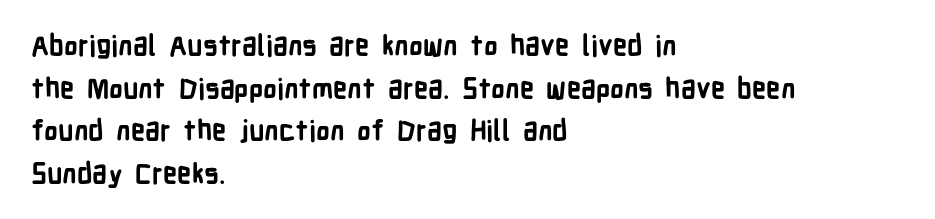
Are there feet on the stems? There aren't — it's a sans. The letters advance in unequal steps, a hallmark of proportional type. The string is rendered with underlining switched off. Italic? Not at all — the glyphs are vertical. Compared with typical paragraphs, the rows here are spaced about the same.
